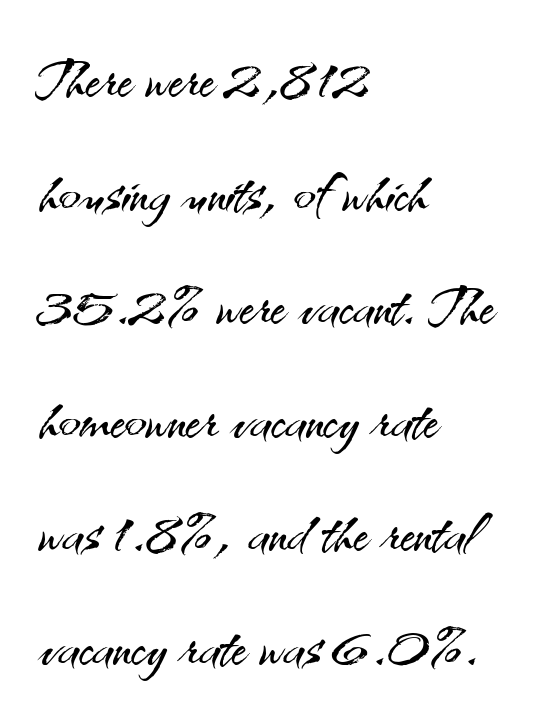
{"serif": "no", "bold": "no", "weight": "light", "width": "normal", "stroke_contrast": "medium", "x_height": "small", "monospaced": "no", "underline": "no", "align": "left", "line_spacing": "normal", "line_spacing_ratio": 1.42, "letter_spacing": "normal", "letter_spacing_em": 0.0, "glyph_px": 80}
